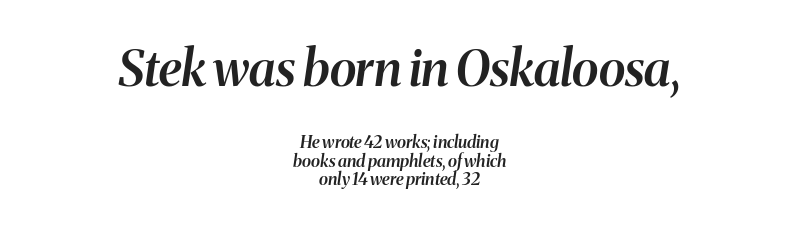
{"italic": "yes", "lean": "right", "slant_degrees": 8, "bold": "semi", "weight": "semibold", "width": "normal", "stroke_contrast": "medium", "x_height": "medium", "monospaced": "no", "underline": "no", "align": "center", "line_spacing": "tight", "line_spacing_ratio": 1.1, "letter_spacing": "normal", "letter_spacing_em": 0.0, "larger_block": "first", "size_ratio": 2.94, "glyph_px": 50}
